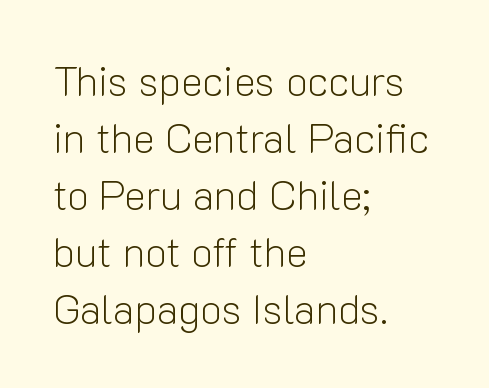
The image shows 41 px light sans-serif type, upright; set left-aligned, normal line spacing (1.39x), normal letter spacing, not underlined; low stroke contrast and a medium x-height.
